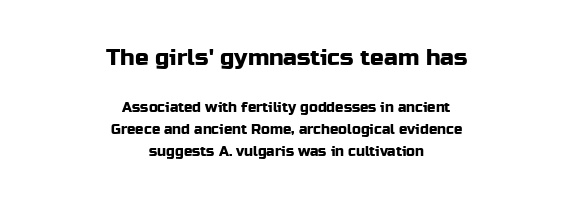
{"italic": "no", "underline": "no", "align": "center", "line_spacing": "normal", "line_spacing_ratio": 1.58, "letter_spacing": "normal", "letter_spacing_em": 0.0, "larger_block": "first", "size_ratio": 1.64, "glyph_px": 23}
